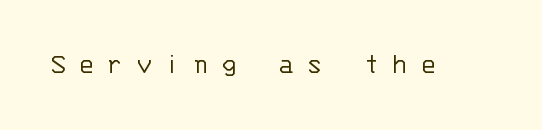
Q: Is the text bold? A: No.
Q: Is the text italic (slanted)? A: No, it is upright.
Q: Is the typeface a serif or a sans-serif typeface? A: Sans-serif.
Q: Is the text underlined? A: No.
Q: Is the spacing between letters normal or unusually wide? A: Unusually wide.
Q: Width (condensed, normal, or wide)? A: Normal.
Q: Stroke contrast? A: Low.
Q: x-height? A: Large.
Q: Monospaced? A: Yes.
